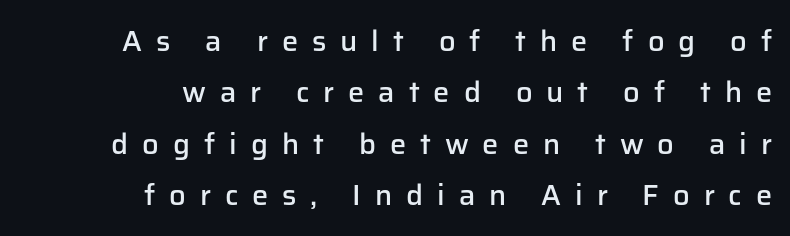
The image shows 29 px semibold sans-serif type, upright; set right-aligned, line spacing 1.77x, unusually wide letter spacing (+0.48 em), not underlined; low stroke contrast and a medium x-height.
